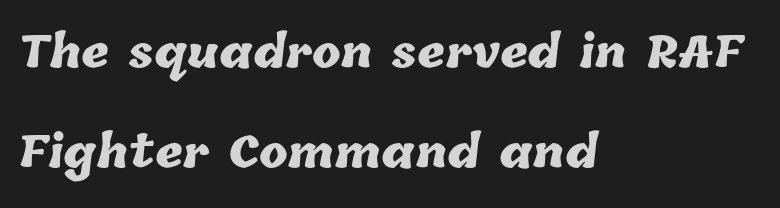
Between one letter and the next there's only the usual sliver of space. You could not count columns in this text — the font is proportionally spaced. The string is rendered with underlining switched off. Does the weight exceed regular? Yes, all the way to bold. Line beginnings align vertically; line endings do not. Widely set lines give the paragraph a tall, airy silhouette.
